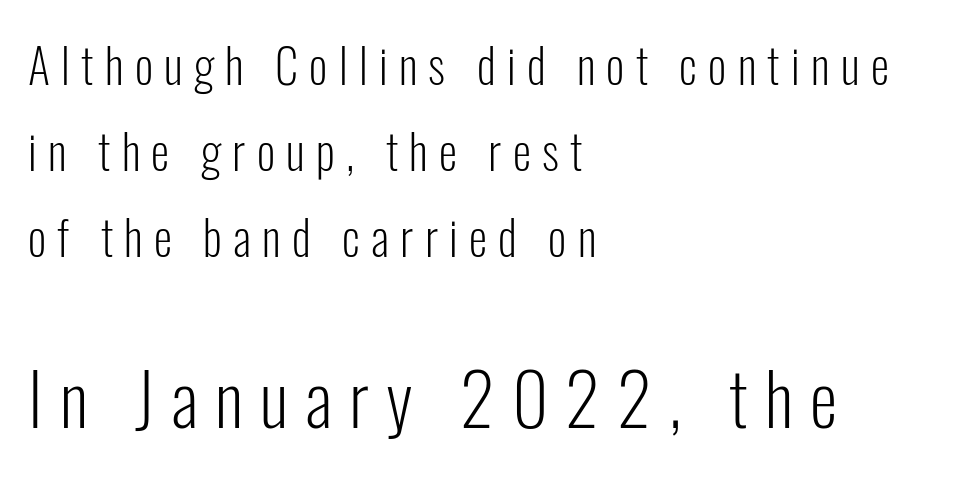
Q: Is the text bold? A: No.
Q: Is the text italic (slanted)? A: No, it is upright.
Q: Is the typeface a serif or a sans-serif typeface? A: Sans-serif.
Q: Is the text underlined? A: No.
Q: How is the paragraph aligned? A: Left-aligned.
Q: Is the spacing between letters normal or unusually wide? A: Unusually wide.
Q: Which block of text is set in a larger size, the first (top) or the second (bottom)? A: The second (bottom) one.
Q: Width (condensed, normal, or wide)? A: Condensed.
Q: Stroke contrast? A: Low.
Q: x-height? A: Medium.
Q: Monospaced? A: No.
